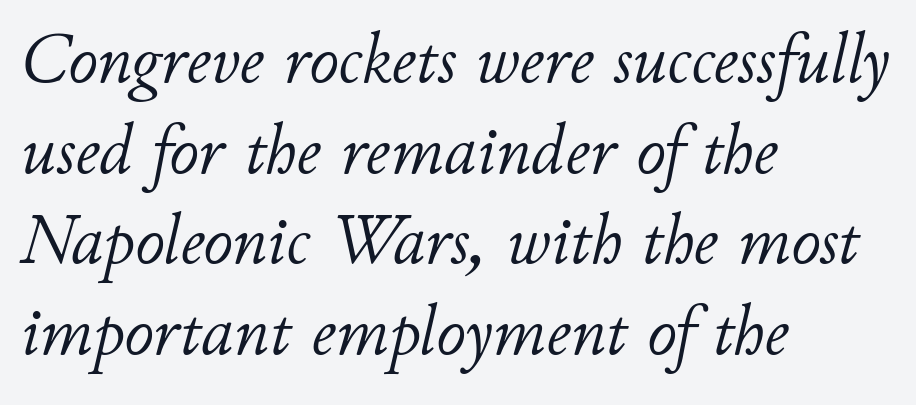
The image shows 72 px light type, italic (leaning right); set left-aligned, normal line spacing (1.26x), normal letter spacing, not underlined; low stroke contrast and a small x-height.
